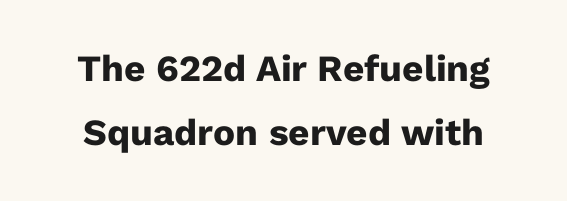
{"serif": "no", "italic": "no", "bold": "yes", "weight": "heavy", "width": "normal", "stroke_contrast": "low", "x_height": "medium", "monospaced": "no", "underline": "no", "line_spacing_ratio": 1.73, "letter_spacing": "normal", "letter_spacing_em": 0.0, "glyph_px": 37}
